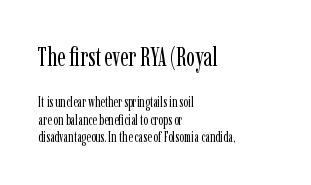
Q: Is the text bold? A: No.
Q: Is the text italic (slanted)? A: No, it is upright.
Q: Is the text underlined? A: No.
Q: How is the paragraph aligned? A: Left-aligned.
Q: Is the spacing between letters normal or unusually wide? A: Normal.
Q: Is the spacing between lines tight, normal or loose? A: Normal.
Q: Which block of text is set in a larger size, the first (top) or the second (bottom)? A: The first (top) one.
